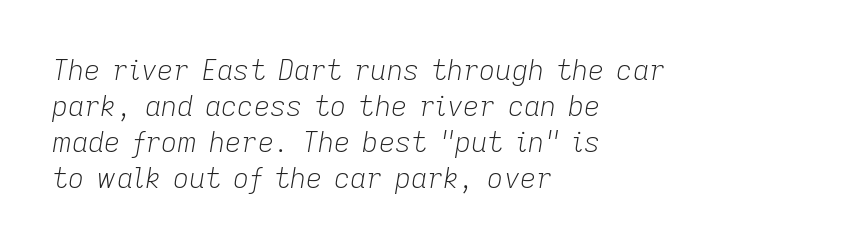
Normally led — the rows are evenly, conventionally spaced. A quiet, ordinary-to-light weight characterises the typeface. Slanted lettering throughout. Which margin do the lines hug? The left one — the right edge is uneven.
